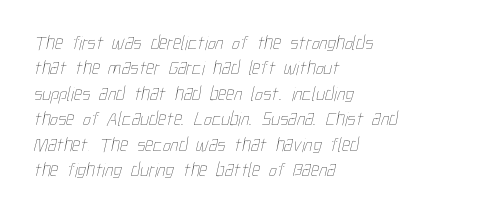
Q: Is the text bold? A: No.
Q: Is the text underlined? A: No.
Q: How is the paragraph aligned? A: Left-aligned.
Q: Is the spacing between letters normal or unusually wide? A: Normal.
Q: Is the spacing between lines tight, normal or loose? A: Normal.
